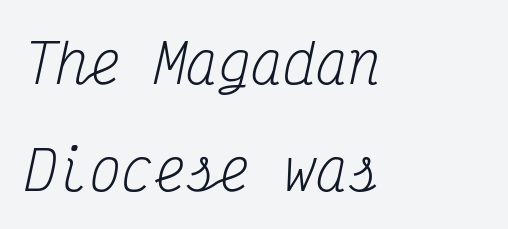
The image shows 54 px regular-weight, condensed serif type, italic (leaning right), monospaced; set left-aligned, loose line spacing (1.98x), normal letter spacing, not underlined; medium stroke contrast and a medium x-height.
